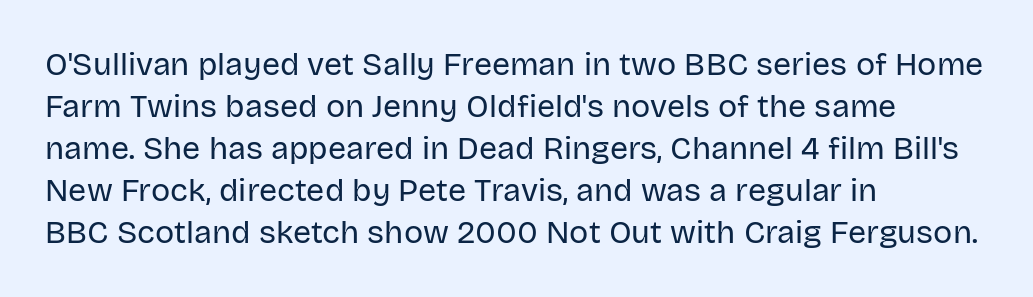
{"serif": "no", "italic": "no", "bold": "no", "weight": "regular", "width": "normal", "stroke_contrast": "low", "x_height": "large", "monospaced": "no", "underline": "no", "align": "left", "line_spacing": "normal", "line_spacing_ratio": 1.31, "letter_spacing": "normal", "letter_spacing_em": 0.0, "glyph_px": 32}
